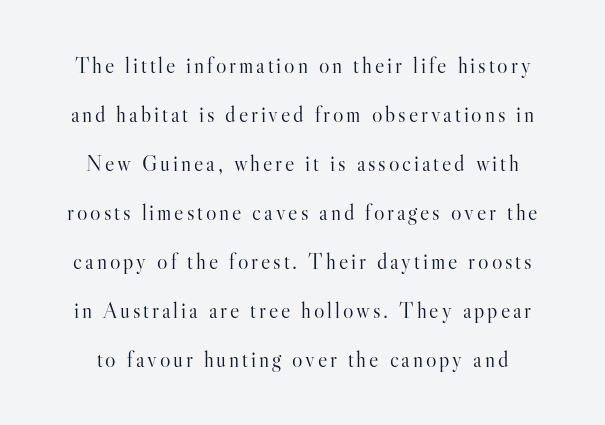
{"italic": "no", "bold": "no", "underline": "no", "line_spacing": "loose", "line_spacing_ratio": 2.23, "glyph_px": 22}
